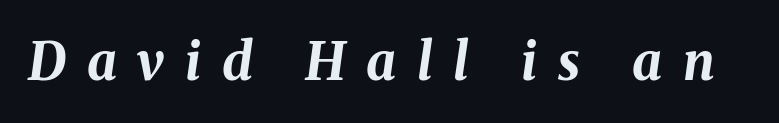
The image shows 52 px bold type, italic (leaning right); set unusually wide letter spacing (+0.4 em), not underlined; medium stroke contrast and a medium x-height.
